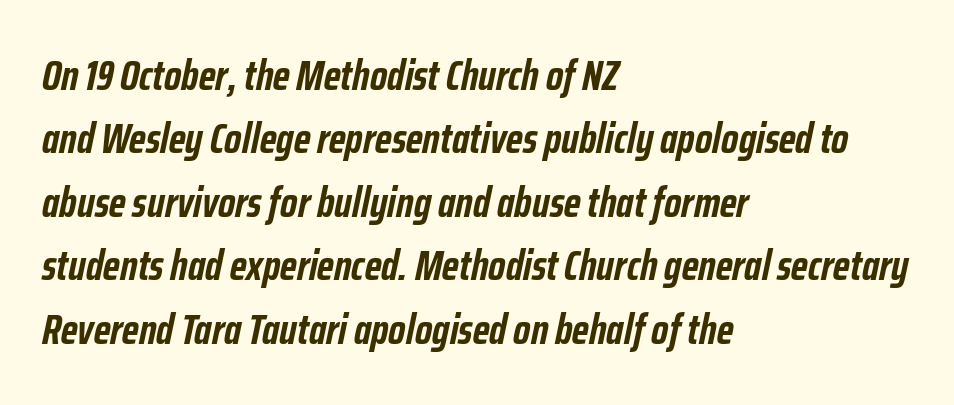
Q: Is the text bold? A: Yes.
Q: Is the text italic (slanted)? A: Yes, it leans right by about 12 degrees.
Q: Is the text underlined? A: No.
Q: How is the paragraph aligned? A: Left-aligned.
Q: Is the spacing between letters normal or unusually wide? A: Normal.
Q: Is the spacing between lines tight, normal or loose? A: Normal.
Q: Width (condensed, normal, or wide)? A: Condensed.
Q: Stroke contrast? A: Low.
Q: x-height? A: Medium.
Q: Monospaced? A: No.
